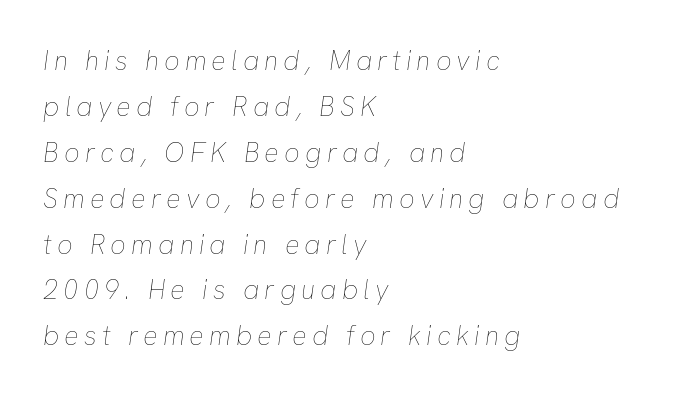
Q: Is the text bold? A: No.
Q: Is the text italic (slanted)? A: Yes, it leans right by about 8 degrees.
Q: Is the text underlined? A: No.
Q: How is the paragraph aligned? A: Left-aligned.
Q: Is the spacing between lines tight, normal or loose? A: Normal.
